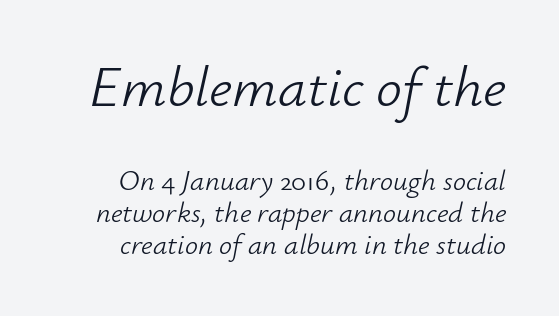
The image shows 58 px light type, italic (leaning right); set tight line spacing (1.1x), normal letter spacing, not underlined; the first (top) block is 2.0x larger; low stroke contrast and a small x-height.
